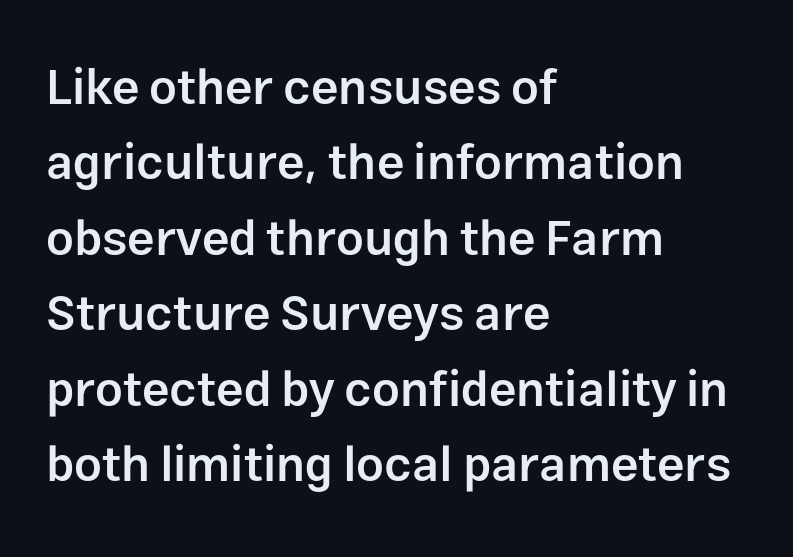
The image shows 49 px semibold sans-serif type, upright; set left-aligned, normal line spacing (1.54x), normal letter spacing, not underlined; low stroke contrast and a medium x-height.
